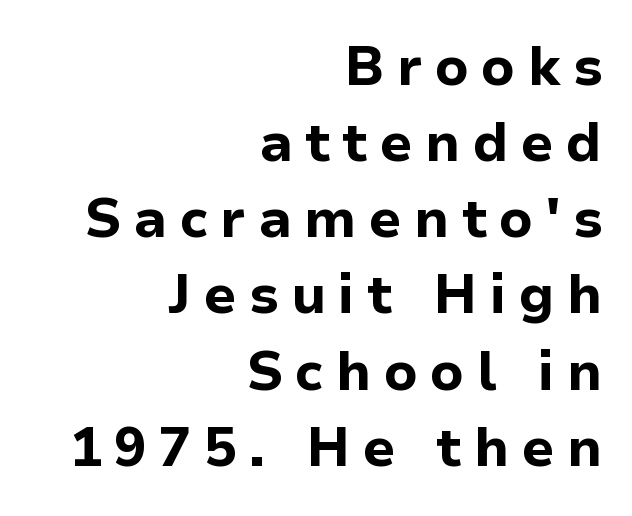
Every letter is thick-stroked: bold, no question. Unmarked baselines from the first word to the last. Italic? Not at all — the glyphs are vertical. Grotesque or geometric, the face here clearly has no serifs. Is this a fixed-width face? No — the glyphs have proportional, varying widths. Letter spacing: wide.
